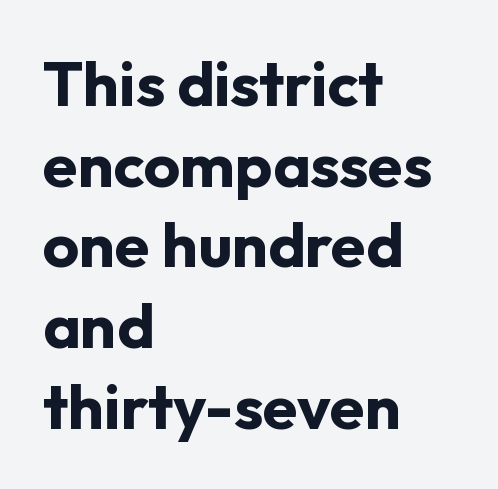
The image shows 63 px bold sans-serif type, upright; set left-aligned, normal line spacing (1.28x), normal letter spacing, not underlined; low stroke contrast and a medium x-height.
